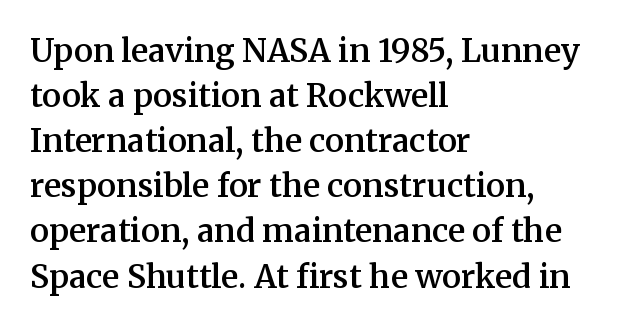
Vertical strokes here are truly vertical. What weight is shown? A semibold, between regular and bold. The compositor pushed each line to the left boundary. Character widths vary here, with narrow letters taking less room than wide ones.
